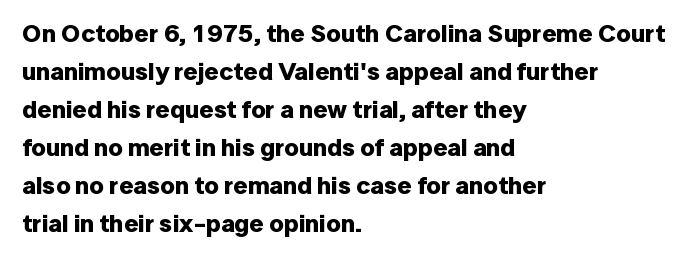
{"italic": "no", "bold": "yes", "underline": "no", "align": "left", "line_spacing": "normal", "line_spacing_ratio": 1.52, "letter_spacing": "normal", "letter_spacing_em": 0.0, "glyph_px": 25}
